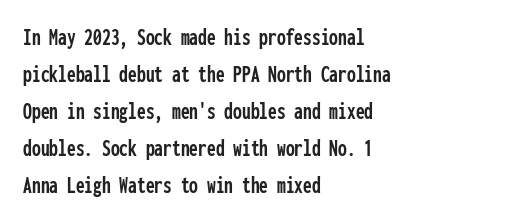
The image shows 25 px text type, upright; set left-aligned, normal line spacing (1.48x), normal letter spacing, not underlined.
